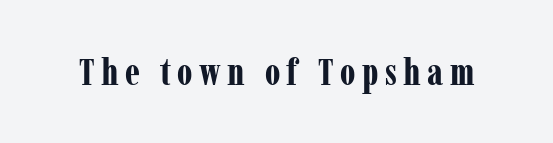
{"serif": "yes", "italic": "no", "bold": "yes", "weight": "bold", "width": "condensed", "stroke_contrast": "low", "x_height": "medium", "monospaced": "no", "underline": "no", "glyph_px": 38}
